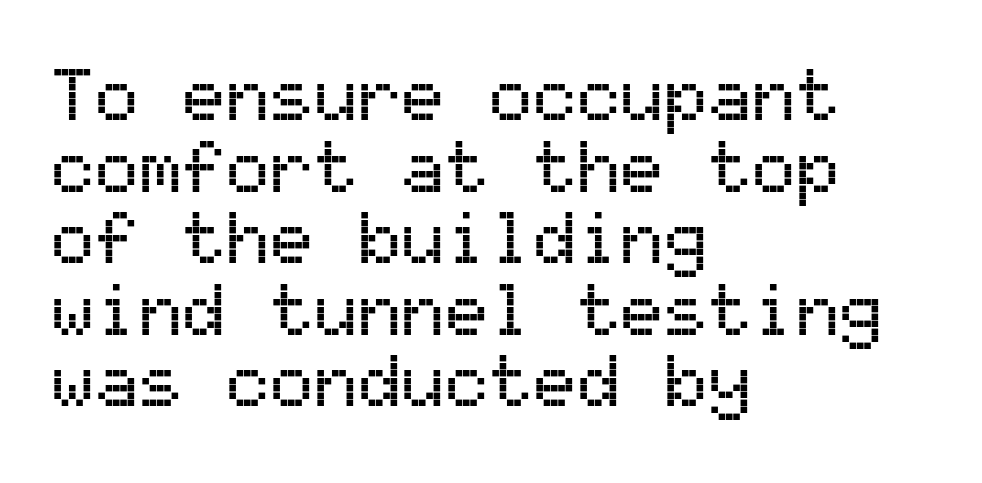
{"serif": "no", "italic": "no", "width": "normal", "stroke_contrast": "medium", "x_height": "medium", "monospaced": "yes", "underline": "no", "align": "left", "line_spacing": "tight", "line_spacing_ratio": 0.98, "letter_spacing": "normal", "letter_spacing_em": 0.0, "glyph_px": 73}
